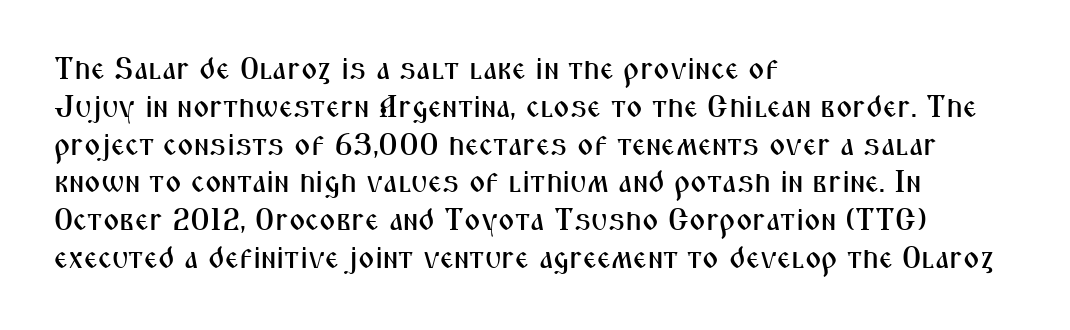
Q: Is the text italic (slanted)? A: No, it is upright.
Q: Is the typeface a serif or a sans-serif typeface? A: Sans-serif.
Q: Is the text underlined? A: No.
Q: How is the paragraph aligned? A: Left-aligned.
Q: Is the spacing between letters normal or unusually wide? A: Normal.
Q: Width (condensed, normal, or wide)? A: Condensed.
Q: Stroke contrast? A: Medium.
Q: x-height? A: Medium.
Q: Monospaced? A: No.
